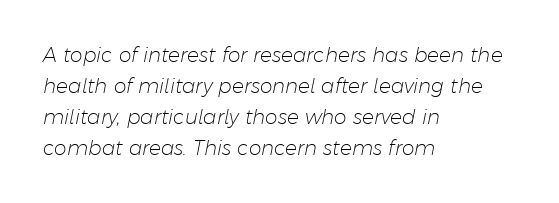
{"italic": "yes", "lean": "right", "slant_degrees": 11, "bold": "no", "underline": "no", "align": "left", "line_spacing": "normal", "line_spacing_ratio": 1.55, "letter_spacing": "normal", "letter_spacing_em": 0.0, "glyph_px": 20}
